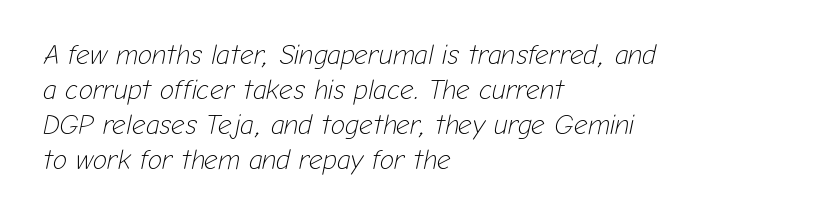
Check under the words: just untouched page. The weight tops out at a normal text grade. Style check: oblique. The rendering uses a moderate line-height, typical for paragraphs.
